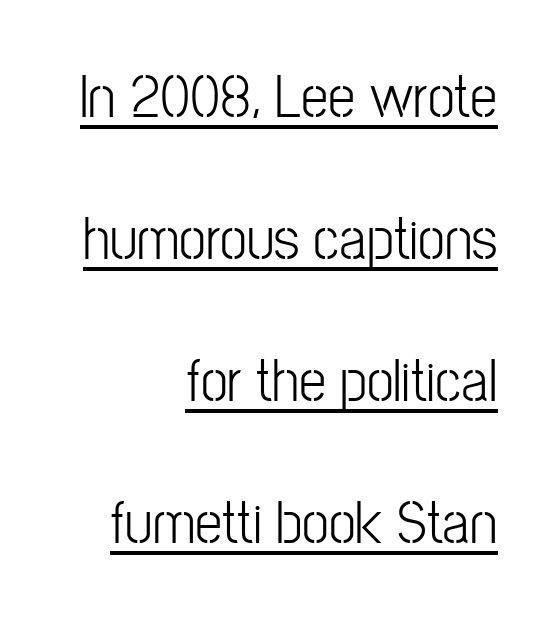
{"serif": "no", "italic": "no", "width": "condensed", "stroke_contrast": "low", "x_height": "medium", "monospaced": "no", "underline": "yes", "align": "right", "line_spacing": "loose", "line_spacing_ratio": 2.33, "letter_spacing": "normal", "letter_spacing_em": 0.0, "glyph_px": 61}
